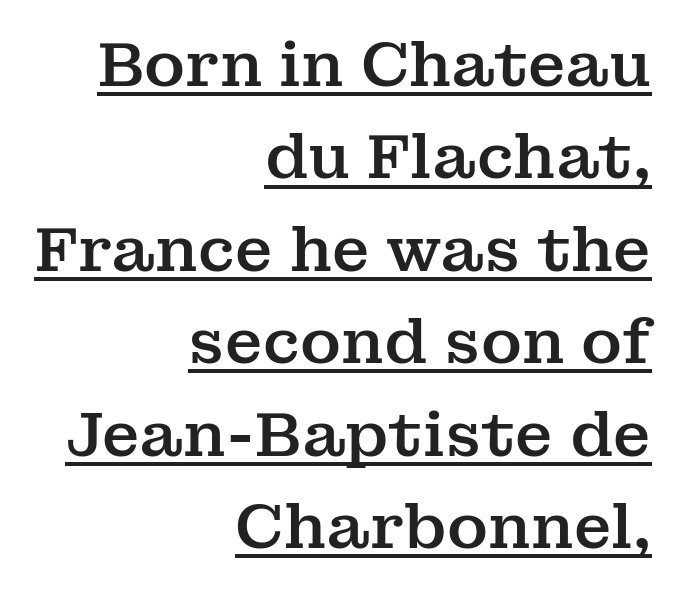
The image shows 62 px serif type, upright; set right-aligned, normal line spacing (1.49x), normal letter spacing, underlined; medium stroke contrast and a medium x-height.
